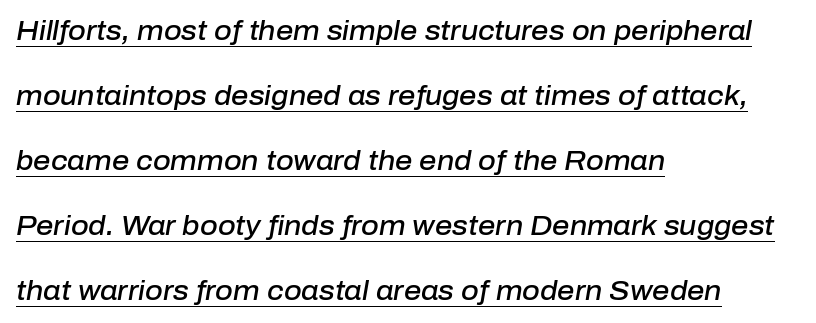
{"italic": "yes", "lean": "right", "slant_degrees": 10, "bold": "semi", "underline": "yes", "align": "left", "line_spacing": "loose", "line_spacing_ratio": 2.41, "letter_spacing": "normal", "letter_spacing_em": 0.0, "glyph_px": 27}
